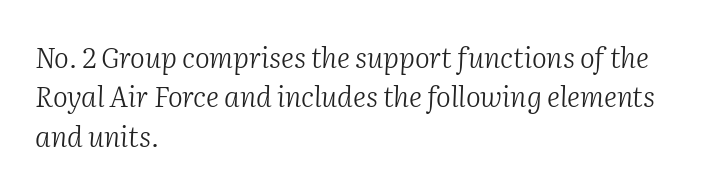
This rendering features lettering with no underline. Stem width sits at or under what a default text font uses. The lines sit at an ordinary, default distance from one another. Here the designer chose a conventional face with non-uniform glyph widths. The glyphs look as if they've been sheared to an angle. Note: serifs present on the glyphs.
